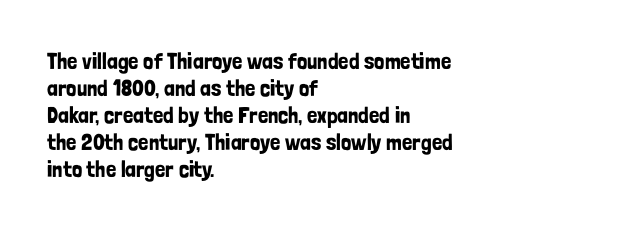
Q: Is the text italic (slanted)? A: No, it is upright.
Q: Is the text underlined? A: No.
Q: How is the paragraph aligned? A: Left-aligned.
Q: Is the spacing between letters normal or unusually wide? A: Normal.
